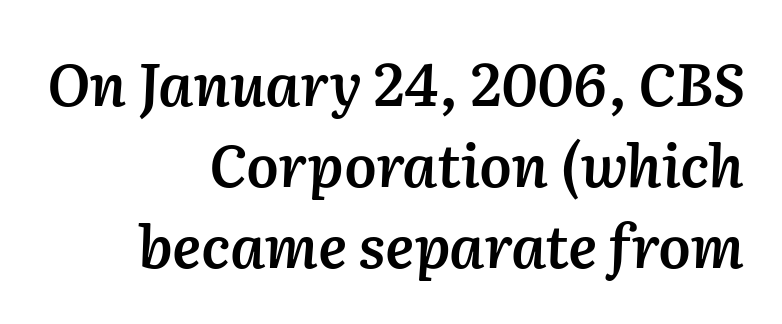
Q: Is the text bold? A: Semi-bold.
Q: Is the text italic (slanted)? A: Yes, it leans right by about 2 degrees.
Q: Is the text underlined? A: No.
Q: How is the paragraph aligned? A: Right-aligned.
Q: Is the spacing between letters normal or unusually wide? A: Normal.
Q: Is the spacing between lines tight, normal or loose? A: Normal.
Q: Width (condensed, normal, or wide)? A: Normal.
Q: Stroke contrast? A: Medium.
Q: x-height? A: Medium.
Q: Monospaced? A: No.
